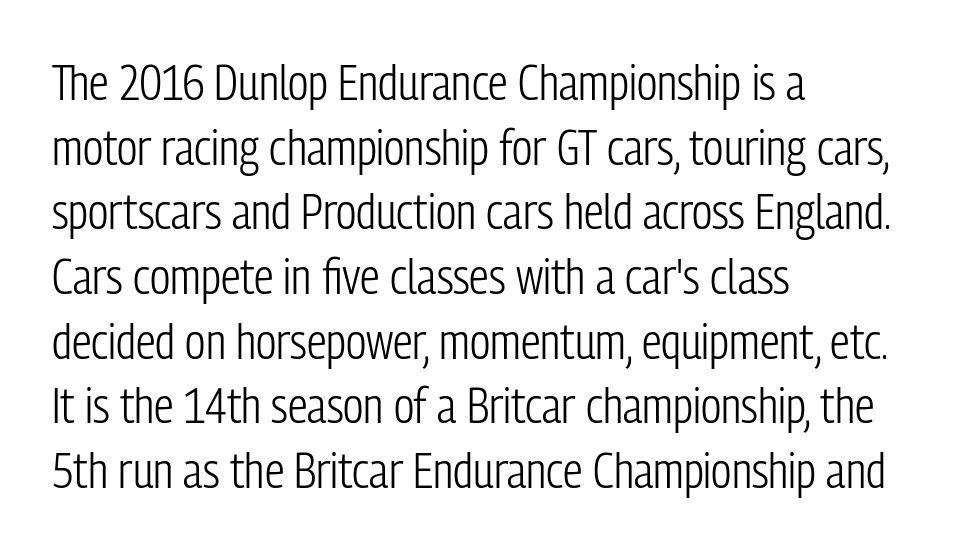
Q: Is the text bold? A: No.
Q: Is the text italic (slanted)? A: No, it is upright.
Q: Is the typeface a serif or a sans-serif typeface? A: Sans-serif.
Q: Is the text underlined? A: No.
Q: How is the paragraph aligned? A: Left-aligned.
Q: Is the spacing between letters normal or unusually wide? A: Normal.
Q: Is the spacing between lines tight, normal or loose? A: Normal.
Q: Width (condensed, normal, or wide)? A: Condensed.
Q: Stroke contrast? A: Low.
Q: x-height? A: Medium.
Q: Monospaced? A: No.
